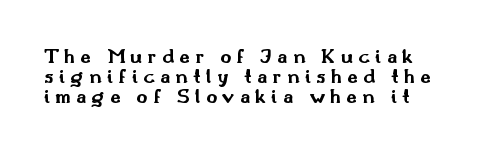
{"italic": "no", "bold": "yes", "underline": "no", "line_spacing": "tight", "line_spacing_ratio": 0.96, "letter_spacing": "wide", "letter_spacing_em": 0.26, "glyph_px": 21}
